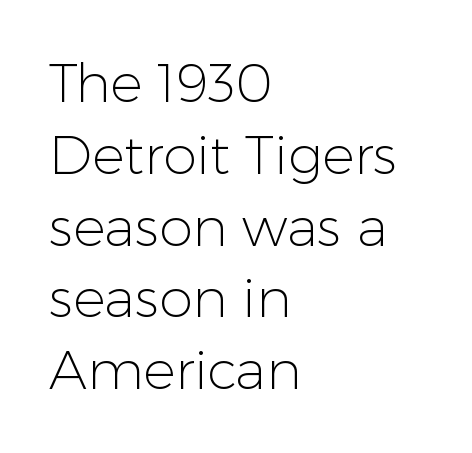
The image shows 54 px light sans-serif type, upright; set left-aligned, normal line spacing (1.33x), normal letter spacing, not underlined; low stroke contrast and a medium x-height.
